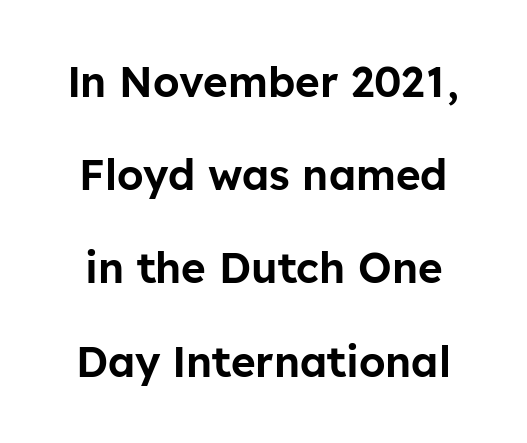
The image shows 42 px sans-serif type, upright; set loose line spacing (2.22x), normal letter spacing, not underlined; low stroke contrast and a medium x-height.
